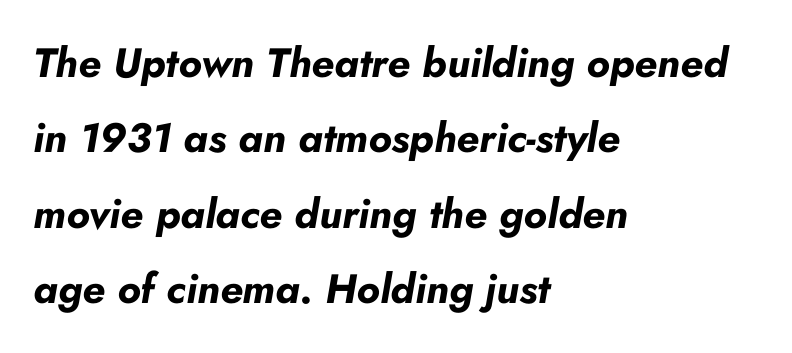
Q: Is the text bold? A: Yes.
Q: Is the text italic (slanted)? A: Yes, it leans right by about 10 degrees.
Q: Is the text underlined? A: No.
Q: How is the paragraph aligned? A: Left-aligned.
Q: Is the spacing between letters normal or unusually wide? A: Normal.
Q: Width (condensed, normal, or wide)? A: Normal.
Q: Stroke contrast? A: Low.
Q: x-height? A: Small.
Q: Monospaced? A: No.
